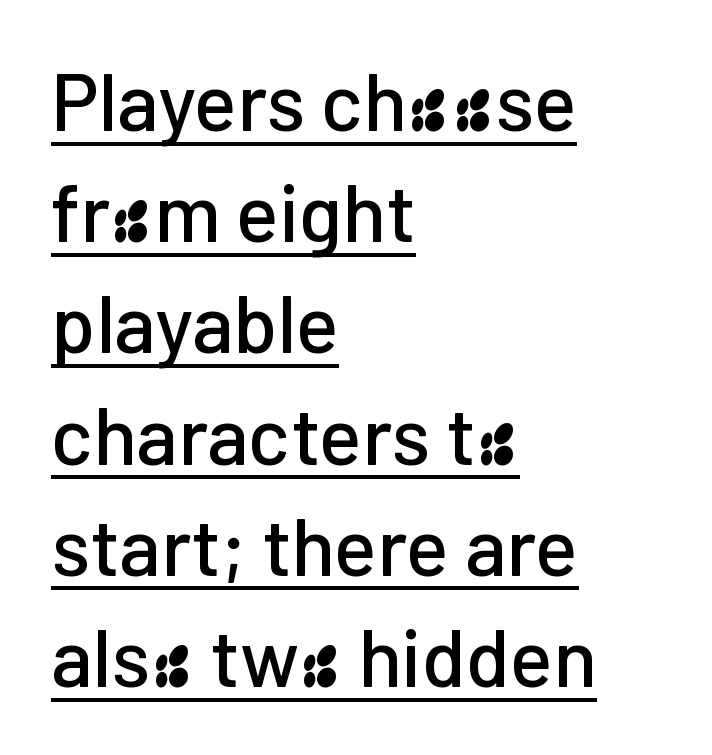
No italicization has been applied; the sample stays upright. The tracking reads as untouched default to a designer's eye. Note: no serifs on the glyphs. Think of a printed novel: that variable character pitch is what you see here. Vertically, the passage feels balanced, rows spaced as you'd expect.
